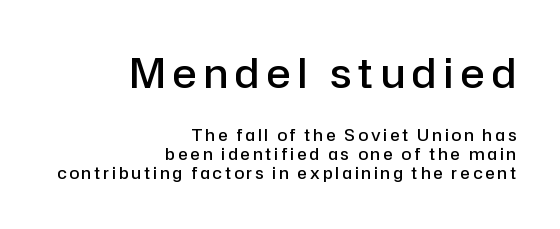
The image shows 40 px semibold sans-serif type, upright; set right-aligned, line spacing 1.18x, not underlined; the first (top) block is 2.5x larger; low stroke contrast and a medium x-height.
